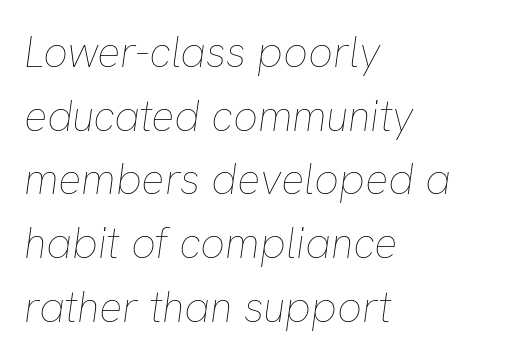
The image shows 43 px thin type, italic (leaning right); set left-aligned, normal line spacing (1.48x), normal letter spacing, not underlined; low stroke contrast and a medium x-height.
